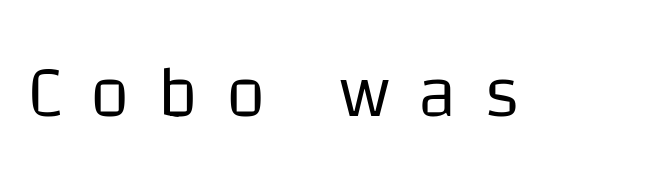
Q: Is the text bold? A: No.
Q: Is the text italic (slanted)? A: No, it is upright.
Q: Is the typeface a serif or a sans-serif typeface? A: Sans-serif.
Q: Is the text underlined? A: No.
Q: Is the spacing between letters normal or unusually wide? A: Unusually wide.
Q: Width (condensed, normal, or wide)? A: Normal.
Q: Stroke contrast? A: Low.
Q: x-height? A: Large.
Q: Monospaced? A: No.
